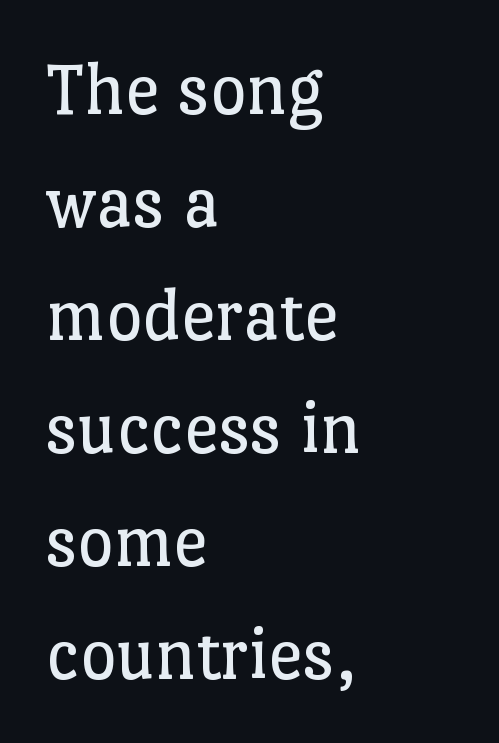
The text was rendered using a seriffed face with decorative stroke endings. The block of text has a typical density, with ordinary space between rows. Weight: regular or lighter. The face used here is proportionally spaced, like ordinary book or web type. A student would call this left alignment; a typographer would say flush left, rag right.
